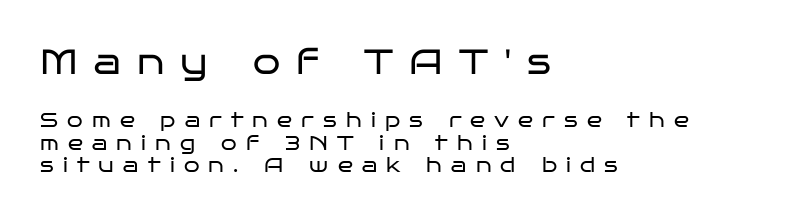
The image shows 35 px regular-weight, wide sans-serif type, upright; set left-aligned, tight line spacing (1.12x), unusually wide letter spacing (+0.46 em), not underlined; the first (top) block is 1.75x larger; low stroke contrast and a large x-height.
